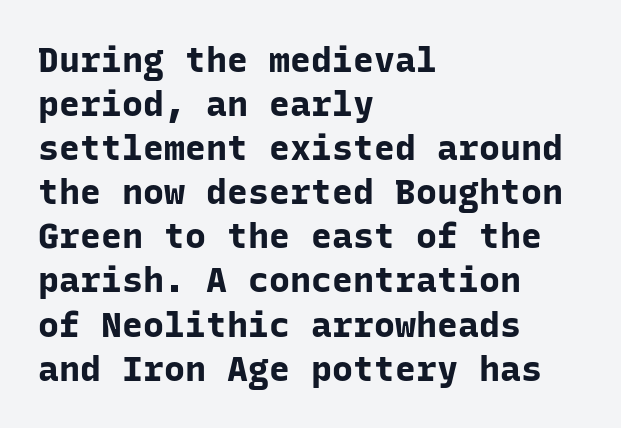
Q: Is the text bold? A: Yes.
Q: Is the text italic (slanted)? A: No, it is upright.
Q: Is the typeface a serif or a sans-serif typeface? A: Sans-serif.
Q: Is the text underlined? A: No.
Q: How is the paragraph aligned? A: Left-aligned.
Q: Is the spacing between letters normal or unusually wide? A: Normal.
Q: Is the spacing between lines tight, normal or loose? A: Normal.
Q: Width (condensed, normal, or wide)? A: Normal.
Q: Stroke contrast? A: Low.
Q: x-height? A: Medium.
Q: Monospaced? A: Yes.
